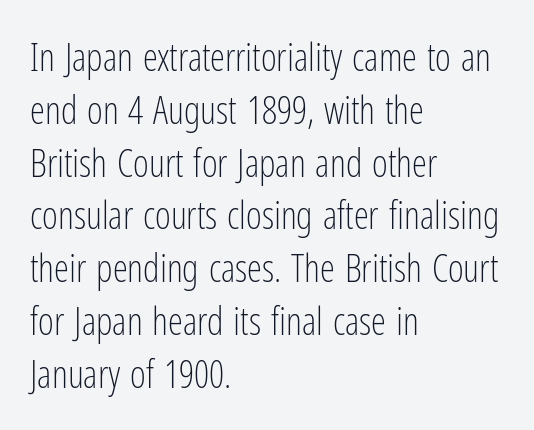
The image shows 38 px light, condensed sans-serif type, upright; set left-aligned, normal line spacing (1.39x), normal letter spacing, not underlined; low stroke contrast and a medium x-height.
